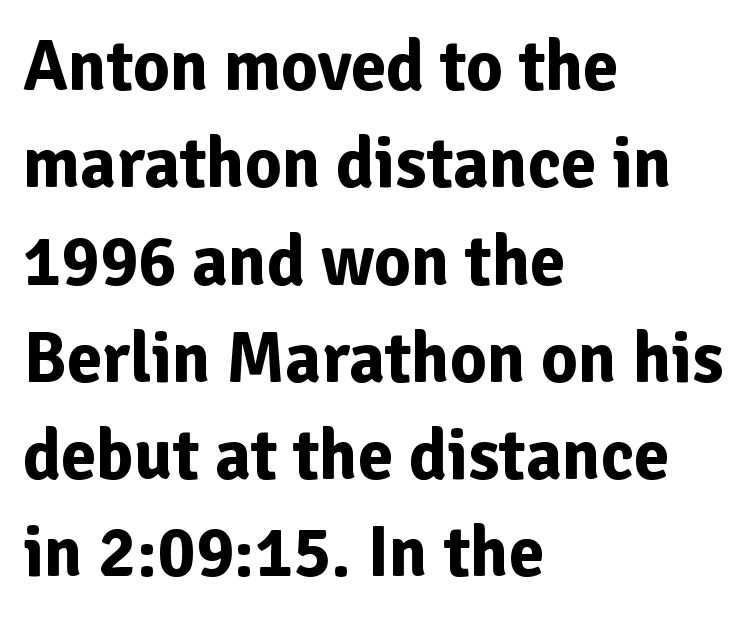
The image shows 71 px bold sans-serif type, upright; set left-aligned, normal line spacing (1.37x), normal letter spacing, not underlined; low stroke contrast and a medium x-height.
